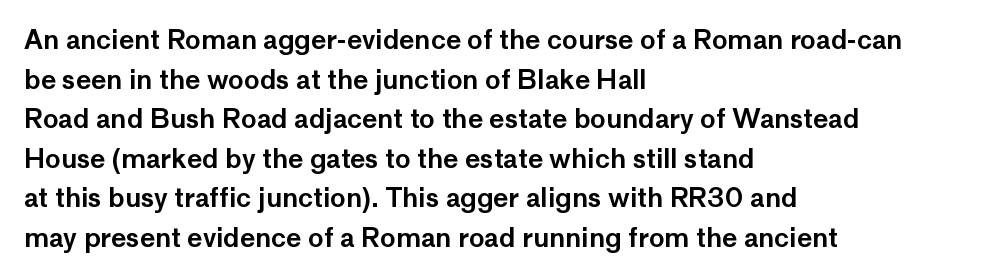
The image shows 26 px text type, upright; set left-aligned, normal line spacing (1.52x), normal letter spacing, not underlined.
